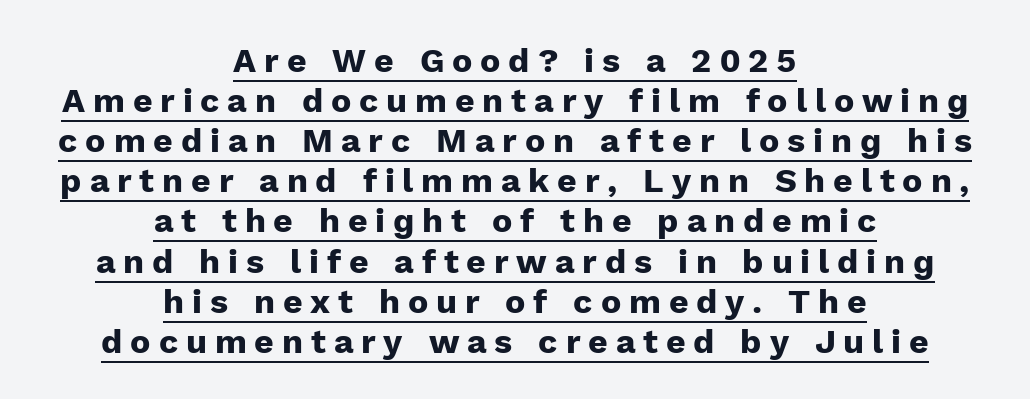
Varying glyph widths throughout — classic text-font behaviour. The tracking reads as deliberately expanded to a designer's eye. The sample's only ornament is a line tracing under the words. Heft: maximum for text — a bold. The typeface chosen for these lines omits serifs. The paragraph has two soft edges and a firm central axis.
